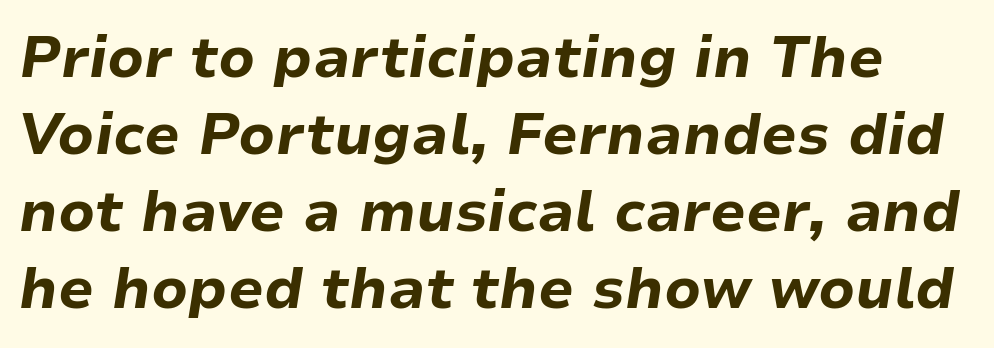
Q: Is the text bold? A: Yes.
Q: Is the text italic (slanted)? A: Yes, it leans right by about 9 degrees.
Q: Is the text underlined? A: No.
Q: Is the spacing between letters normal or unusually wide? A: Normal.
Q: Is the spacing between lines tight, normal or loose? A: Normal.
Q: Width (condensed, normal, or wide)? A: Normal.
Q: Stroke contrast? A: Low.
Q: x-height? A: Medium.
Q: Monospaced? A: No.
